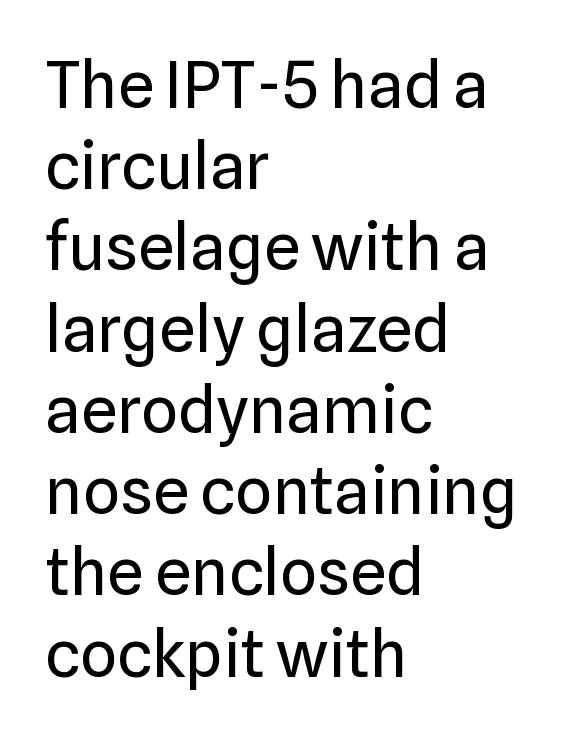
{"serif": "no", "italic": "no", "bold": "no", "weight": "regular", "width": "normal", "stroke_contrast": "low", "x_height": "medium", "monospaced": "no", "underline": "no", "align": "left", "line_spacing": "normal", "line_spacing_ratio": 1.25, "letter_spacing": "normal", "letter_spacing_em": 0.0, "glyph_px": 65}
